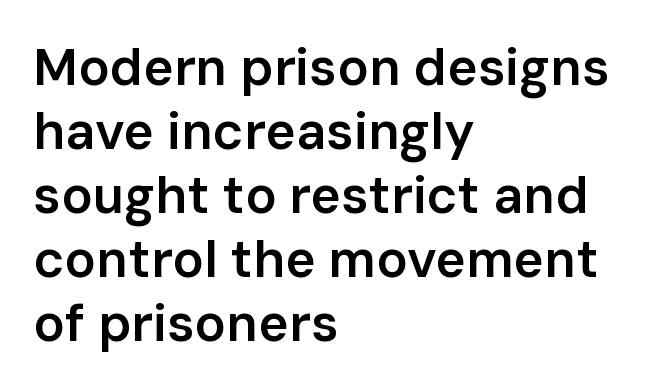
The image shows 52 px semibold sans-serif type, upright; set left-aligned, line spacing 1.23x, normal letter spacing, not underlined; low stroke contrast and a medium x-height.
